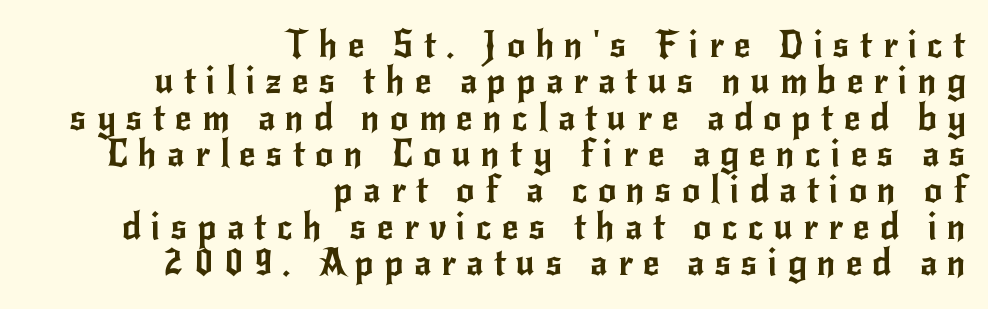
{"serif": "no", "italic": "no", "width": "normal", "stroke_contrast": "low", "x_height": "small", "monospaced": "no", "underline": "no", "align": "right", "line_spacing": "tight", "line_spacing_ratio": 1.01, "letter_spacing": "wide", "letter_spacing_em": 0.28, "glyph_px": 36}
